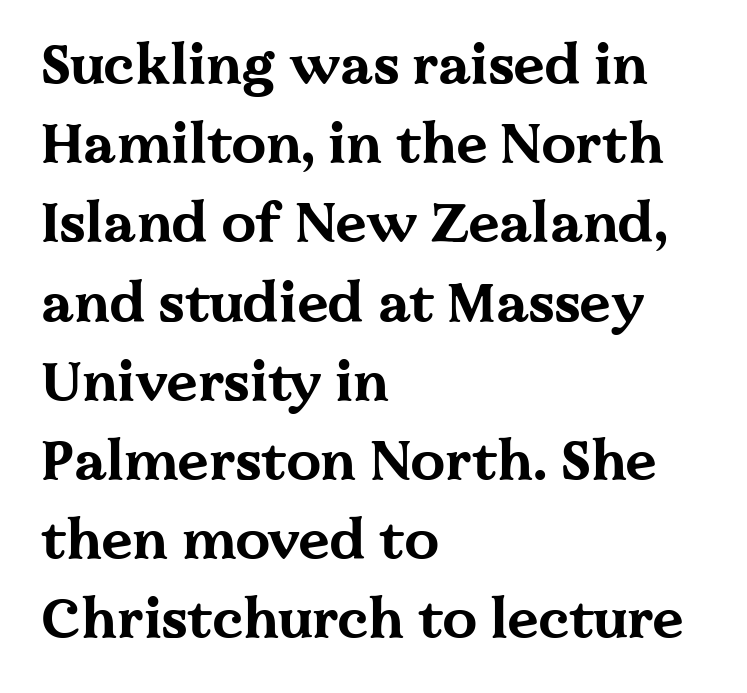
A full-strength bold gives these letters their thick strokes. Line beginnings align vertically; line endings do not. A bare baseline throughout the passage. The leading is moderate, giving the passage an even texture. Posture: upright roman.
